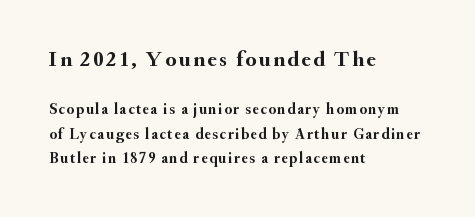
Q: Is the text bold? A: Yes.
Q: Is the text italic (slanted)? A: No, it is upright.
Q: Is the text underlined? A: No.
Q: How is the paragraph aligned? A: Left-aligned.
Q: Is the spacing between lines tight, normal or loose? A: Normal.
Q: Which block of text is set in a larger size, the first (top) or the second (bottom)? A: The first (top) one.
